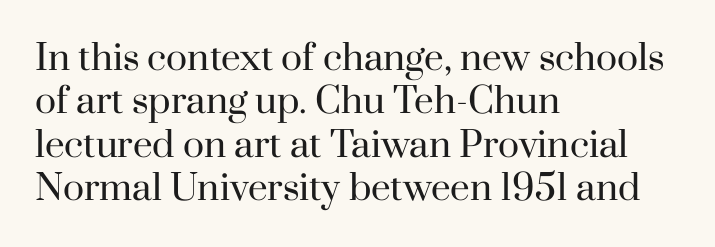
The image shows 35 px regular-weight serif type, upright; set left-aligned, line spacing 1.24x, normal letter spacing, not underlined; high stroke contrast and a small x-height.
